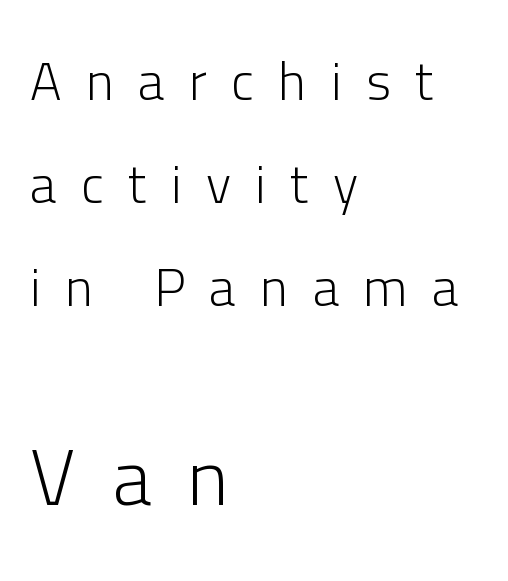
The image shows 79 px light sans-serif type, upright; set left-aligned, loose line spacing (1.94x), unusually wide letter spacing (+0.46 em), not underlined; the second (bottom) block is 1.49x larger; low stroke contrast and a medium x-height.
